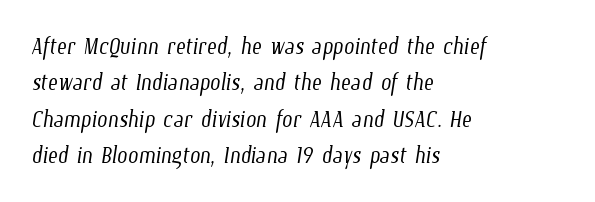
Q: Is the text bold? A: No.
Q: Is the text underlined? A: No.
Q: How is the paragraph aligned? A: Left-aligned.
Q: Is the spacing between letters normal or unusually wide? A: Normal.
Q: Width (condensed, normal, or wide)? A: Condensed.
Q: Stroke contrast? A: Low.
Q: x-height? A: Medium.
Q: Monospaced? A: No.
